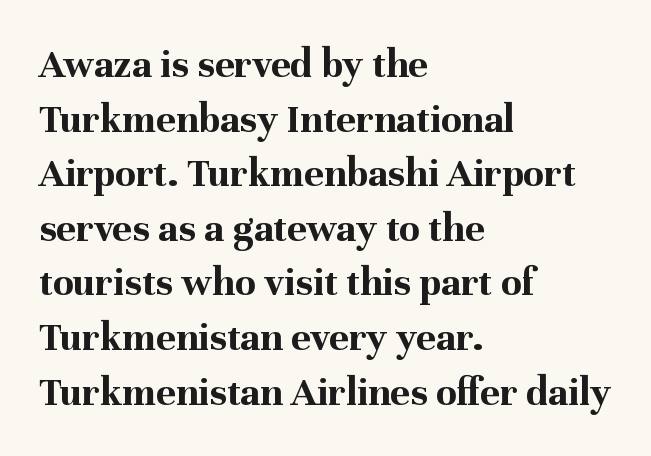
{"serif": "yes", "italic": "no", "bold": "yes", "weight": "bold", "width": "normal", "stroke_contrast": "medium", "x_height": "medium", "monospaced": "no", "underline": "no", "align": "left", "line_spacing": "normal", "line_spacing_ratio": 1.3, "letter_spacing": "normal", "letter_spacing_em": 0.0, "glyph_px": 42}
